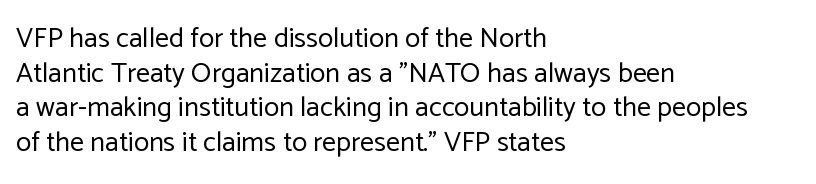
Weight: in the light-to-regular range. The designer went with a sans here, leaving each stem footless. Descenders are the only things crossing below the line. Line starts are locked; line ends wander.
